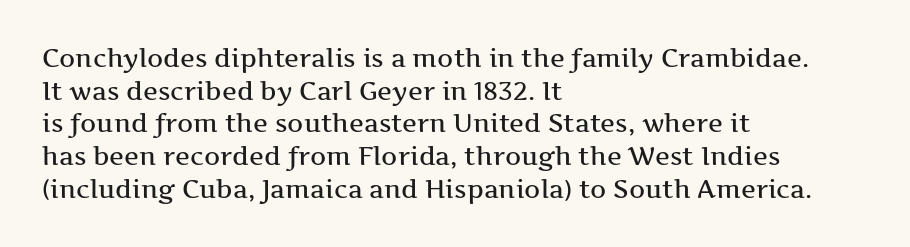
The image shows 25 px text type, upright; set left-aligned, normal line spacing (1.31x), normal letter spacing, not underlined.
